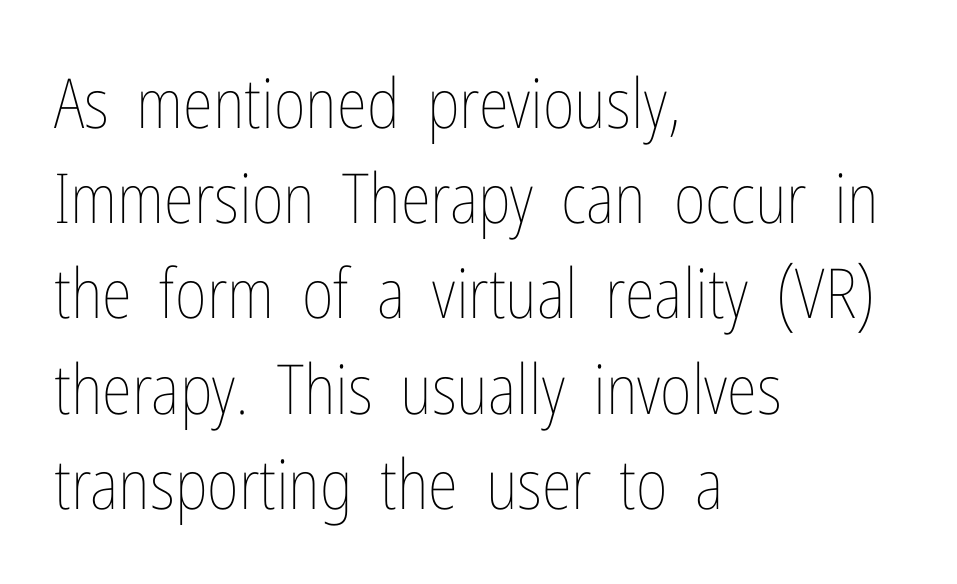
Q: Is the text bold? A: No.
Q: Is the text italic (slanted)? A: No, it is upright.
Q: Is the text underlined? A: No.
Q: How is the paragraph aligned? A: Left-aligned.
Q: Is the spacing between letters normal or unusually wide? A: Normal.
Q: Is the spacing between lines tight, normal or loose? A: Normal.
Q: Width (condensed, normal, or wide)? A: Condensed.
Q: Stroke contrast? A: Low.
Q: x-height? A: Medium.
Q: Monospaced? A: No.
